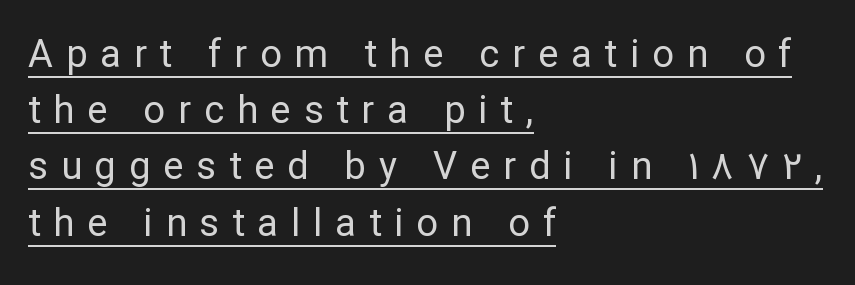
All the whitespace from short lines collects on the right. A typesetter would call this proportional, since set widths differ per character. Regarding leading, the lines here are spaced in the standard way. To sum up the face: it is a sans, with no serifs. Quick note: underline on. Designer's note — italics off, roman on.
